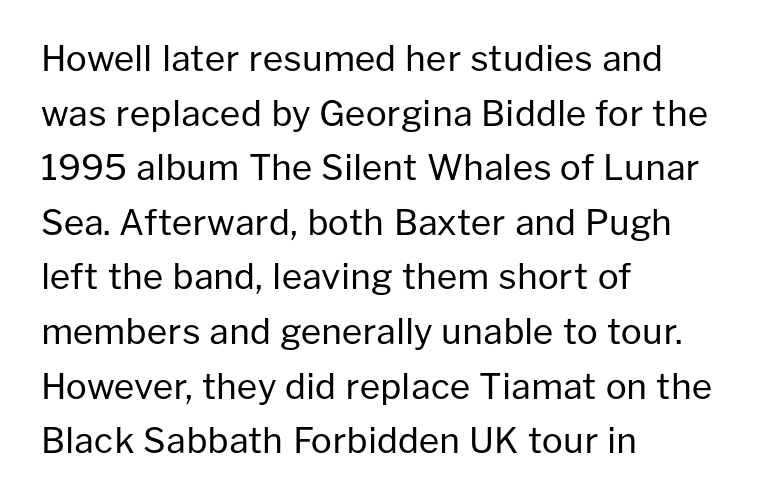
Q: Is the text bold? A: No.
Q: Is the text italic (slanted)? A: No, it is upright.
Q: Is the typeface a serif or a sans-serif typeface? A: Sans-serif.
Q: Is the text underlined? A: No.
Q: How is the paragraph aligned? A: Left-aligned.
Q: Is the spacing between letters normal or unusually wide? A: Normal.
Q: Is the spacing between lines tight, normal or loose? A: Normal.
Q: Width (condensed, normal, or wide)? A: Normal.
Q: Stroke contrast? A: Low.
Q: x-height? A: Medium.
Q: Monospaced? A: No.
